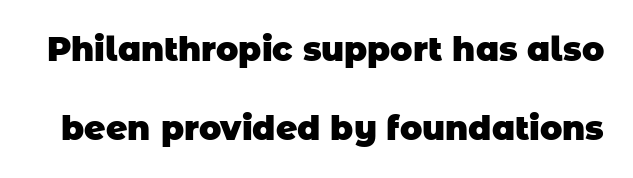
{"serif": "no", "bold": "yes", "weight": "heavy", "width": "normal", "stroke_contrast": "low", "x_height": "large", "monospaced": "no", "underline": "no", "line_spacing": "loose", "line_spacing_ratio": 2.38, "letter_spacing": "normal", "letter_spacing_em": 0.0, "glyph_px": 33}
